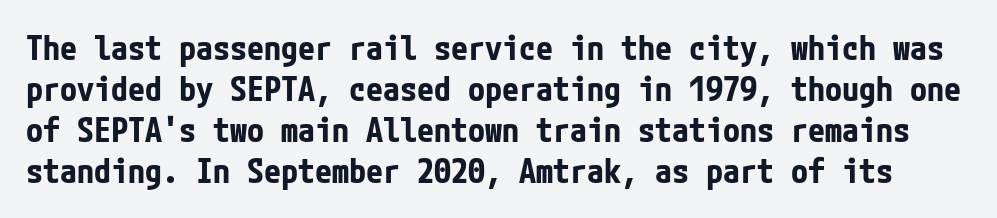
No extra tracking has been applied to these lines. Upright lettering throughout. What weight is shown? A full bold with thick strokes. Serif or sans? Sans — the stroke terminals are bare.
